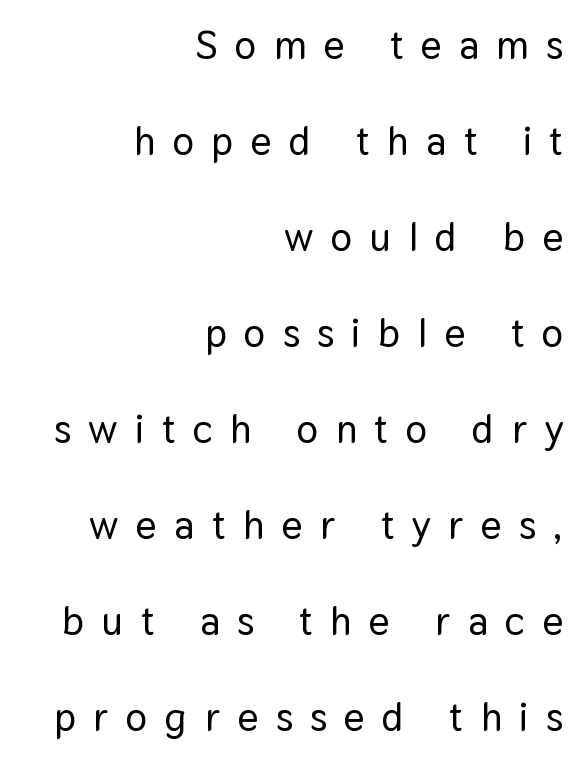
The space beneath each line is pristine and unruled. The rendering uses natural spacing where letterforms have individual widths. Tall strokes in this sample are plumb rather than angled. Words appear elongated and porous because spacing is wide. The font family rendered here belongs to the sans-serif group.
